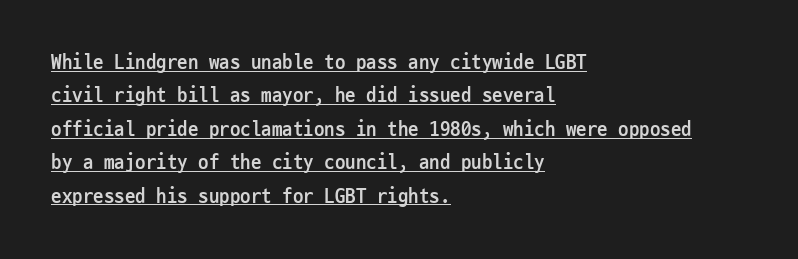
The image shows 21 px bold type, upright; set left-aligned, normal line spacing (1.59x), normal letter spacing, underlined.
